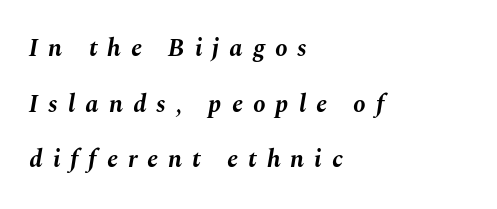
The image shows 25 px bold type, italic (leaning right); set left-aligned, loose line spacing (2.23x), unusually wide letter spacing (+0.4 em), not underlined.
